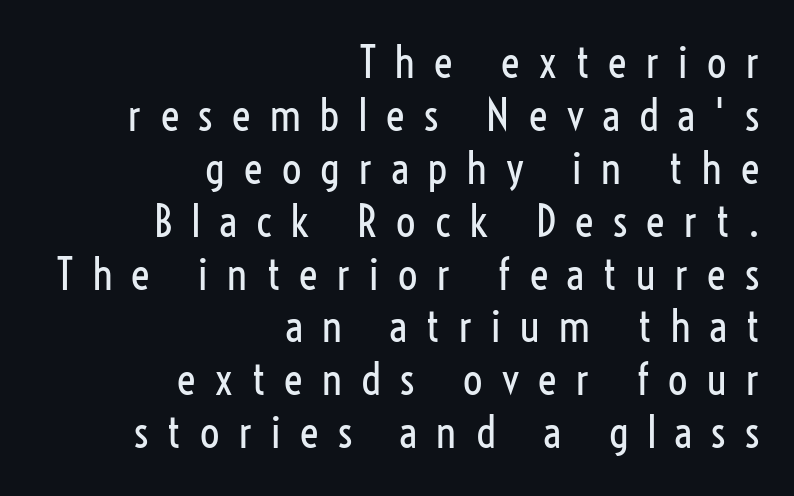
The image shows 43 px regular-weight, condensed sans-serif type, upright; set right-aligned, line spacing 1.23x, unusually wide letter spacing (+0.45 em), not underlined; low stroke contrast and a medium x-height.
